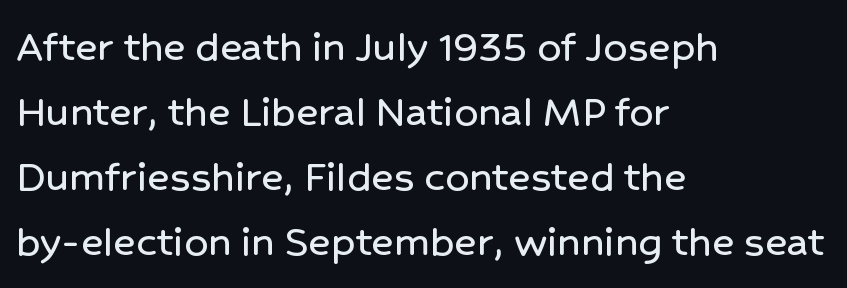
Every character sits straight up, as roman type does. Check under the words: just untouched page. Regarding serifs, this sample does without them. Each word holds together tightly as a unit, with standard inter-letter gaps.
